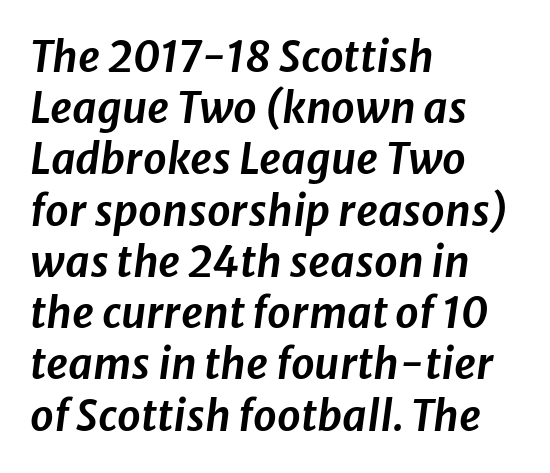
The image shows 42 px text type, italic (leaning right); set left-aligned, line spacing 1.22x, normal letter spacing, not underlined; low stroke contrast and a medium x-height.
